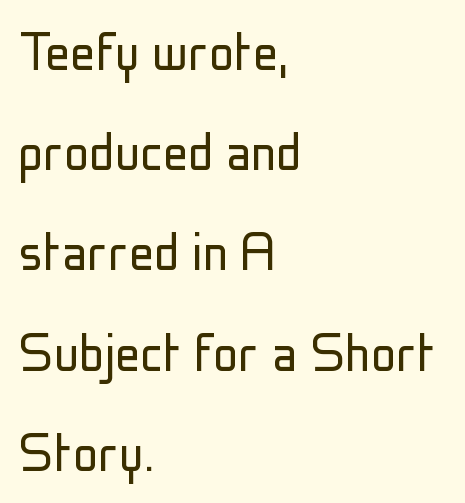
The image shows 63 px light, condensed sans-serif type, upright; set left-aligned, normal line spacing (1.59x), normal letter spacing, not underlined; low stroke contrast and a medium x-height.
